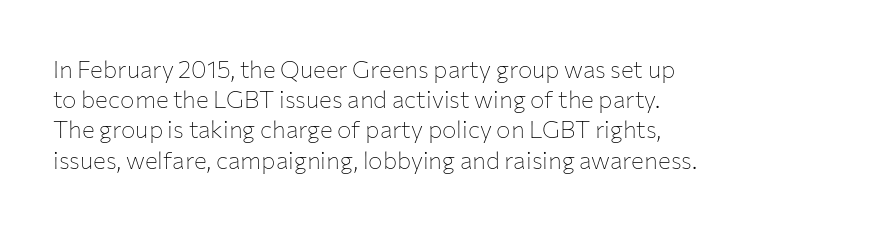
{"italic": "no", "bold": "no", "underline": "no", "align": "left", "line_spacing": "normal", "line_spacing_ratio": 1.26, "letter_spacing": "normal", "letter_spacing_em": 0.0, "glyph_px": 24}
